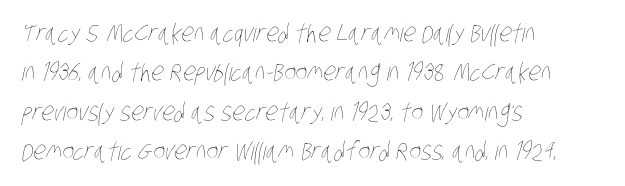
{"bold": "no", "underline": "no", "align": "left", "line_spacing": "normal", "line_spacing_ratio": 1.58, "letter_spacing": "normal", "letter_spacing_em": 0.0, "glyph_px": 25}
